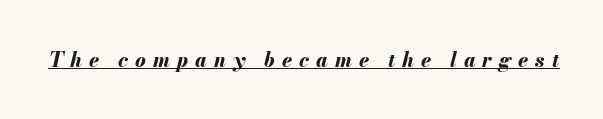
Q: Is the text bold? A: Yes.
Q: Is the text italic (slanted)? A: Yes, it leans right by about 13 degrees.
Q: Is the text underlined? A: Yes.
Q: Is the spacing between letters normal or unusually wide? A: Unusually wide.
